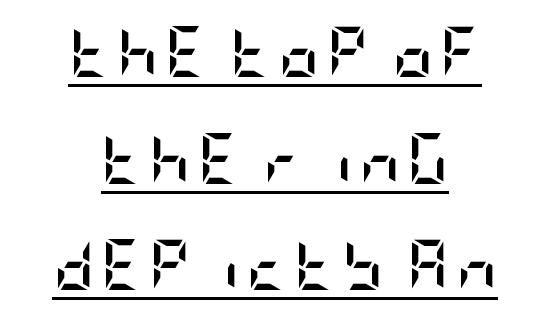
The image shows 51 px semibold, condensed sans-serif type, upright; set centered, loose line spacing (2.09x), underlined; low stroke contrast and a large x-height.
